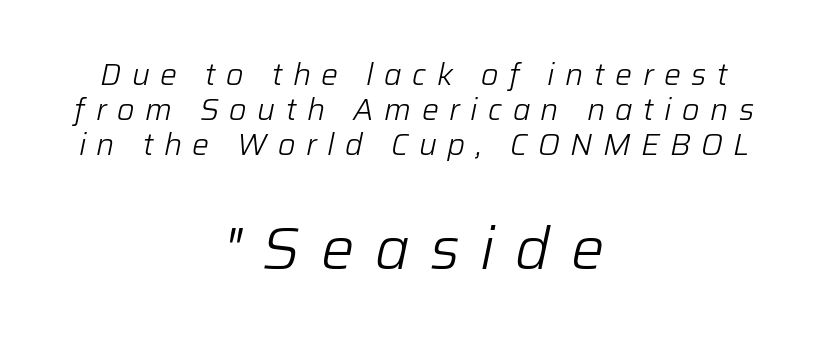
Horizontally, the lines are justified to the midpoint only. Descender tails drop into unmarked territory. In terms of posture, this sample is oblique. Is the stroke heavy? The answer is a plain regular-or-lighter. Varying glyph widths throughout — classic text-font behaviour.
